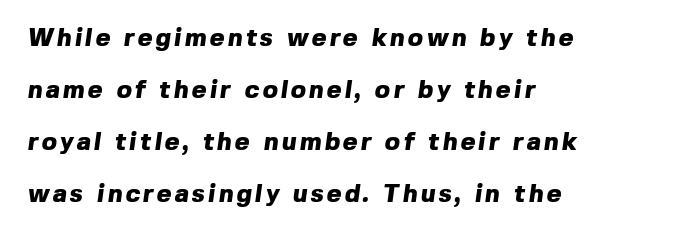
{"bold": "yes", "underline": "no", "align": "left", "line_spacing": "loose", "line_spacing_ratio": 2.08, "glyph_px": 25}
